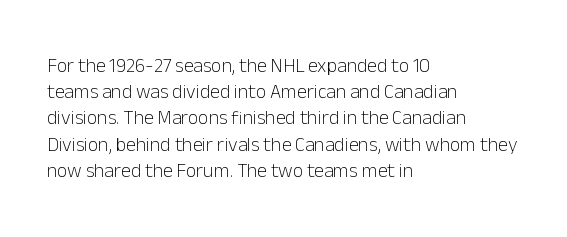
{"italic": "no", "bold": "no", "underline": "no", "align": "left", "line_spacing": "normal", "line_spacing_ratio": 1.31, "letter_spacing": "normal", "letter_spacing_em": 0.0, "glyph_px": 20}
